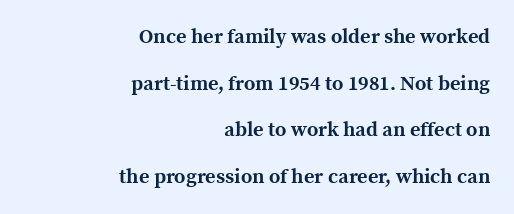
{"italic": "no", "bold": "yes", "underline": "no", "align": "right", "line_spacing": "loose", "line_spacing_ratio": 2.33, "letter_spacing": "normal", "letter_spacing_em": 0.0, "glyph_px": 20}
